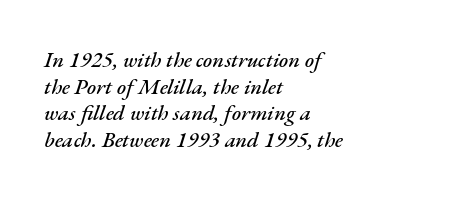
How are the letters spaced? Ordinarily, with no added tracking. Honestly, there is no underline to notice here at all. The ragged edge is on the right, which tells us the setting is flush left. An italicized treatment has been applied to the whole sample.
